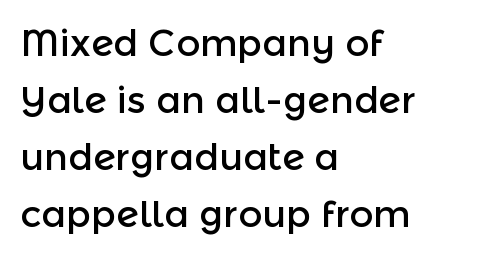
{"serif": "no", "italic": "no", "width": "normal", "x_height": "medium", "monospaced": "no", "underline": "no", "align": "left", "line_spacing": "normal", "line_spacing_ratio": 1.54, "letter_spacing": "normal", "letter_spacing_em": 0.0, "glyph_px": 37}
